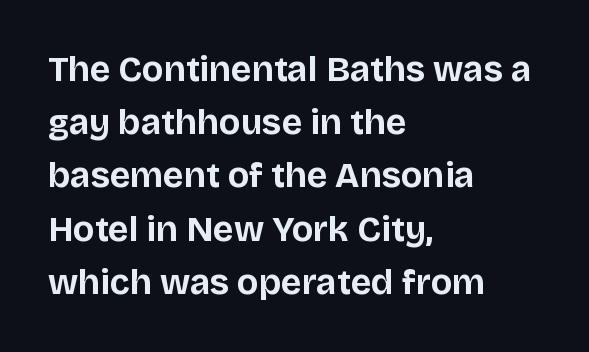
The image shows 35 px bold sans-serif type, upright; set left-aligned, normal line spacing (1.52x), normal letter spacing, not underlined; low stroke contrast and a large x-height.
